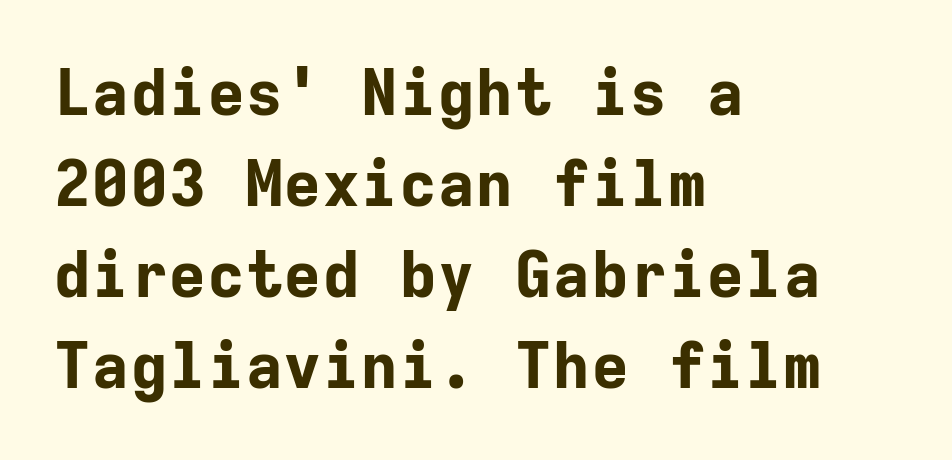
Note the uniform advance width — an 'i' takes as much space as an 'm'. In terms of weight, the rendering is a true, heavy bold. Check the space under the baseline: it is left empty. Evenly set lines give the paragraph a standard silhouette. Here the glyphs are tracked normally, forming tight word shapes. These lines are composed in type without serifs.
